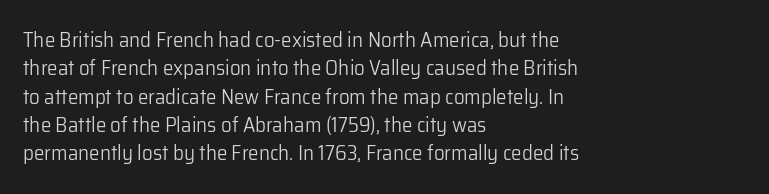
Evenly set lines give the paragraph a standard silhouette. Students, note that the glyphs here touch the page at normal intervals. In terms of posture, this sample is upright. Typeset ragged right — the left edge is the straight one.
